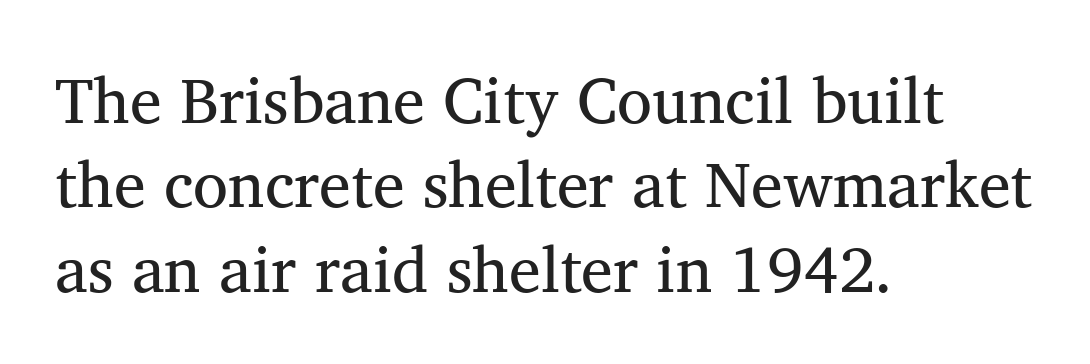
Q: Is the typeface a serif or a sans-serif typeface? A: Serif.
Q: Is the text underlined? A: No.
Q: How is the paragraph aligned? A: Left-aligned.
Q: Is the spacing between letters normal or unusually wide? A: Normal.
Q: Is the spacing between lines tight, normal or loose? A: Normal.
Q: Width (condensed, normal, or wide)? A: Normal.
Q: Stroke contrast? A: Medium.
Q: x-height? A: Medium.
Q: Monospaced? A: No.
